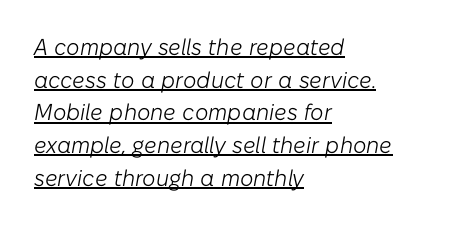
{"italic": "yes", "lean": "right", "slant_degrees": 10, "bold": "no", "underline": "yes", "align": "left", "line_spacing": "normal", "line_spacing_ratio": 1.42, "letter_spacing": "normal", "letter_spacing_em": 0.0, "glyph_px": 23}
